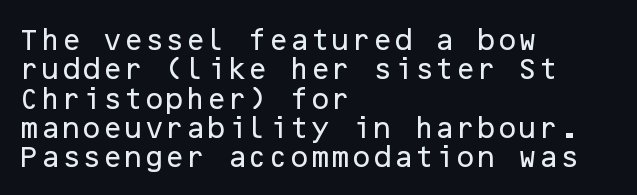
The image shows 24 px text type, upright; set left-aligned, line spacing 1.22x, normal letter spacing, not underlined.
